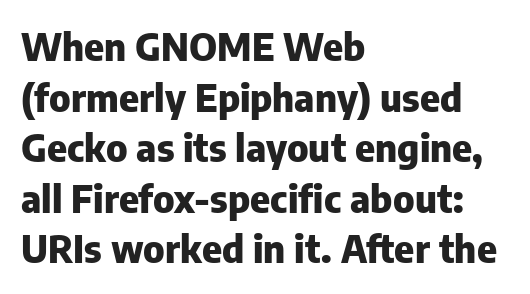
The image shows 38 px heavy sans-serif type, upright; set left-aligned, normal line spacing (1.33x), normal letter spacing, not underlined; low stroke contrast and a medium x-height.
